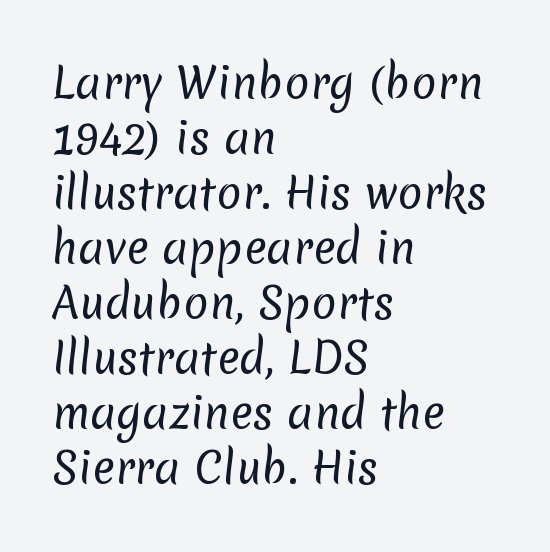
This sample has the flowing, uneven cadence of proportional lettering. Quick note: interline space is typical. The baseline area is clear. Left-aligned paragraph, ragged on the right. Standard letterfit; no display-style spreading of the glyphs.
